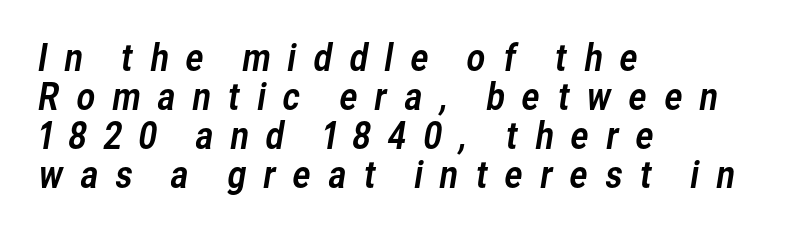
Q: Is the typeface a serif or a sans-serif typeface? A: Sans-serif.
Q: Is the text underlined? A: No.
Q: How is the paragraph aligned? A: Left-aligned.
Q: Is the spacing between letters normal or unusually wide? A: Unusually wide.
Q: Is the spacing between lines tight, normal or loose? A: Tight.
Q: Width (condensed, normal, or wide)? A: Normal.
Q: Stroke contrast? A: Low.
Q: x-height? A: Medium.
Q: Monospaced? A: No.
